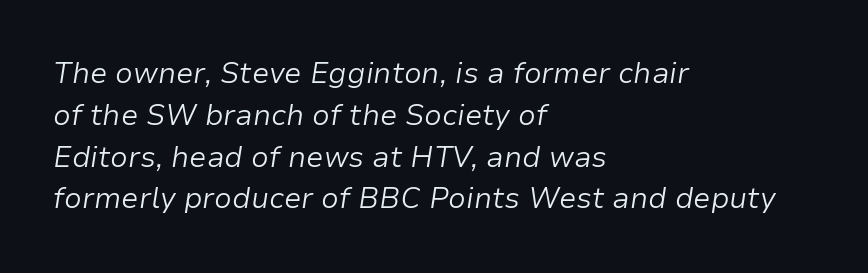
The setting favours the left margin, as ordinary paragraphs usually do. These lines sit exactly where default settings would place them. Caption: face not bold, strokes unweighted. Tracking value appears to be zero — textbook default spacing. Anything drawn beneath the words? Only blank space.
